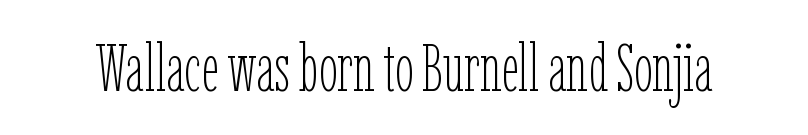
Observe the ordinary spacing: letters are neighbours, not strangers. Is the type heavy? It reads as light-to-regular instead. The zone under the glyphs is completely vacant. Posture: vertical. Proportional: the letters do not fall into vertical columns.
